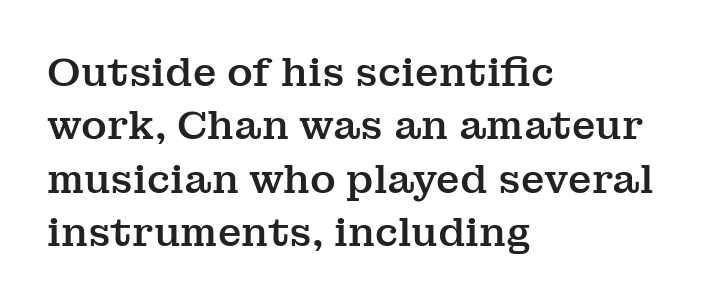
Examine the stroke ends and you'll spot serifs. Posture: straight, roman, zero tilt. Looks like regular typesetting: each glyph gets only the width it needs. A clean baseline with only descenders dipping below it. Typeset ragged right — the left edge is the straight one.
